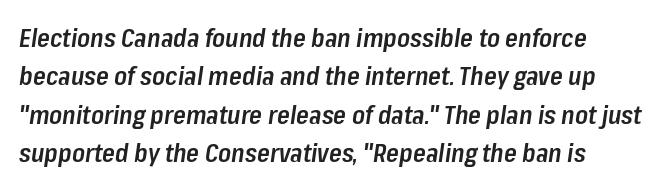
What stands out about the letter spacing? Nothing — it is the standard amount. Summary of vertical rhythm: regular, with standard interline spacing. Italic? Definitely — the glyphs are oblique. Look at the stroke-to-counter ratio: somewhat heavy, a semibold.
